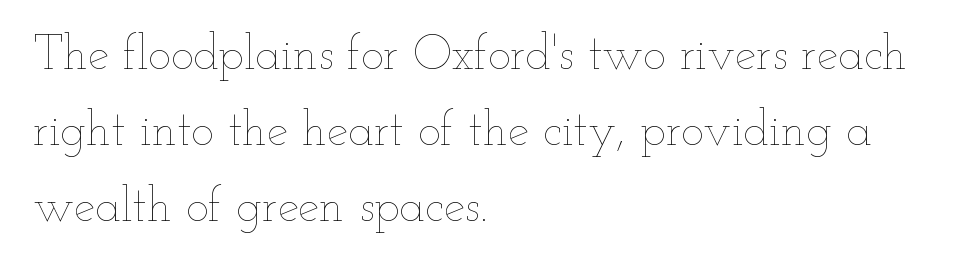
{"italic": "no", "bold": "no", "weight": "thin", "width": "wide", "stroke_contrast": "low", "x_height": "small", "monospaced": "no", "underline": "no", "align": "left", "line_spacing": "normal", "line_spacing_ratio": 1.58, "letter_spacing": "normal", "letter_spacing_em": 0.0, "glyph_px": 48}
